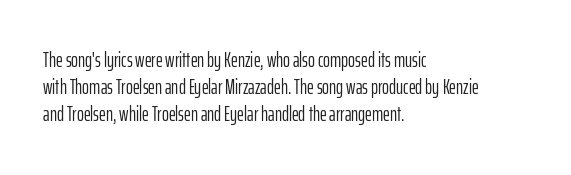
The passage shown is not underscored anywhere. Summary of vertical rhythm: regular, with standard interline spacing. The rag falls on the right side of this text block. Notice how the stems are strictly vertical — no italics here. Vertical stems look standard width or narrower in stroke.
